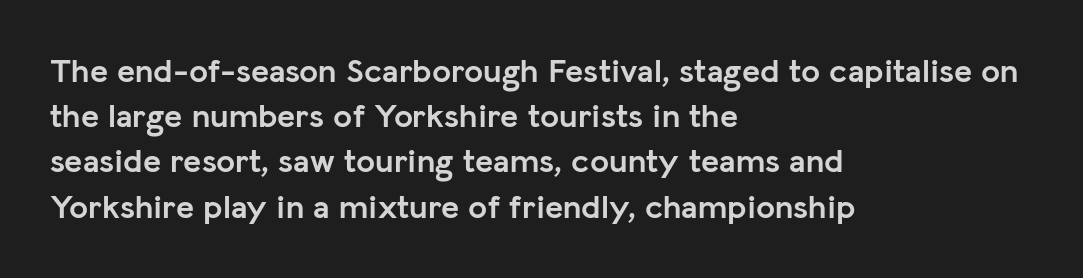
The image shows 34 px semibold sans-serif type, upright; set left-aligned, normal line spacing (1.33x), normal letter spacing, not underlined; low stroke contrast and a medium x-height.
